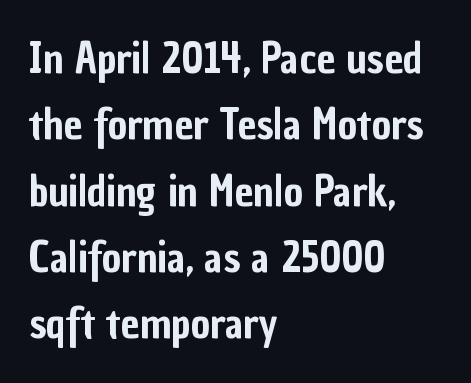
The image shows 42 px condensed sans-serif type, upright; set left-aligned, normal line spacing (1.58x), normal letter spacing, not underlined; low stroke contrast and a medium x-height.
